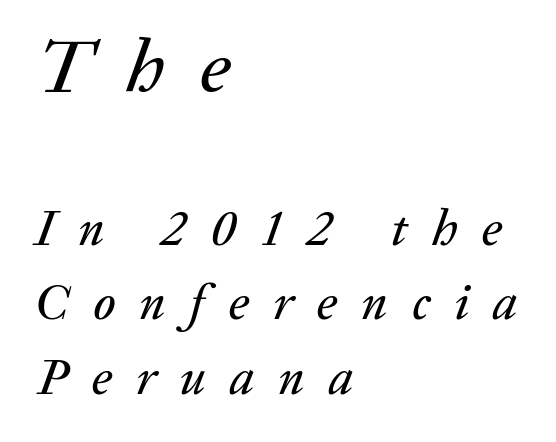
Q: Is the text italic (slanted)? A: Yes, it leans right by about 20 degrees.
Q: Is the text underlined? A: No.
Q: How is the paragraph aligned? A: Left-aligned.
Q: Is the spacing between letters normal or unusually wide? A: Unusually wide.
Q: Is the spacing between lines tight, normal or loose? A: Normal.
Q: Which block of text is set in a larger size, the first (top) or the second (bottom)? A: The first (top) one.
Q: Width (condensed, normal, or wide)? A: Normal.
Q: Stroke contrast? A: Low.
Q: x-height? A: Medium.
Q: Monospaced? A: No.
